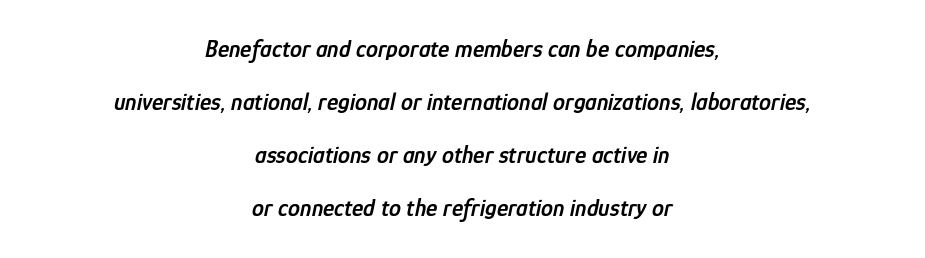
Q: Is the text bold? A: Semi-bold.
Q: Is the text italic (slanted)? A: Yes, it leans right by about 12 degrees.
Q: Is the text underlined? A: No.
Q: How is the paragraph aligned? A: Centered.
Q: Is the spacing between letters normal or unusually wide? A: Normal.
Q: Is the spacing between lines tight, normal or loose? A: Loose.
